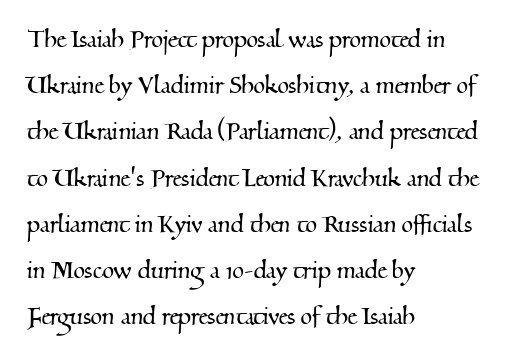
Unlike a clean sans, this face finishes its strokes with serifs. The tracking reads as untouched default to a designer's eye. Spacing verdict: proportional, widths tailored to each character. A bare baseline throughout the passage. If you drew a ruler down the left edge, every line would touch it. Summary of vertical rhythm: regular, with standard interline spacing.
